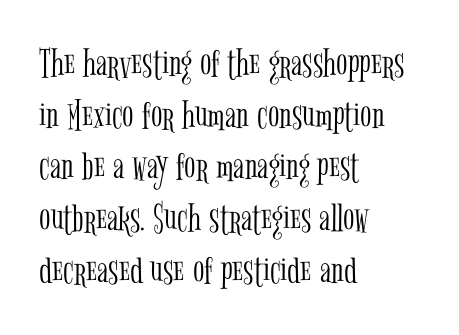
Q: Is the text bold? A: No.
Q: Is the text italic (slanted)? A: No, it is upright.
Q: Is the typeface a serif or a sans-serif typeface? A: Serif.
Q: Is the text underlined? A: No.
Q: How is the paragraph aligned? A: Left-aligned.
Q: Is the spacing between letters normal or unusually wide? A: Normal.
Q: Width (condensed, normal, or wide)? A: Condensed.
Q: Stroke contrast? A: Low.
Q: x-height? A: Medium.
Q: Monospaced? A: No.
